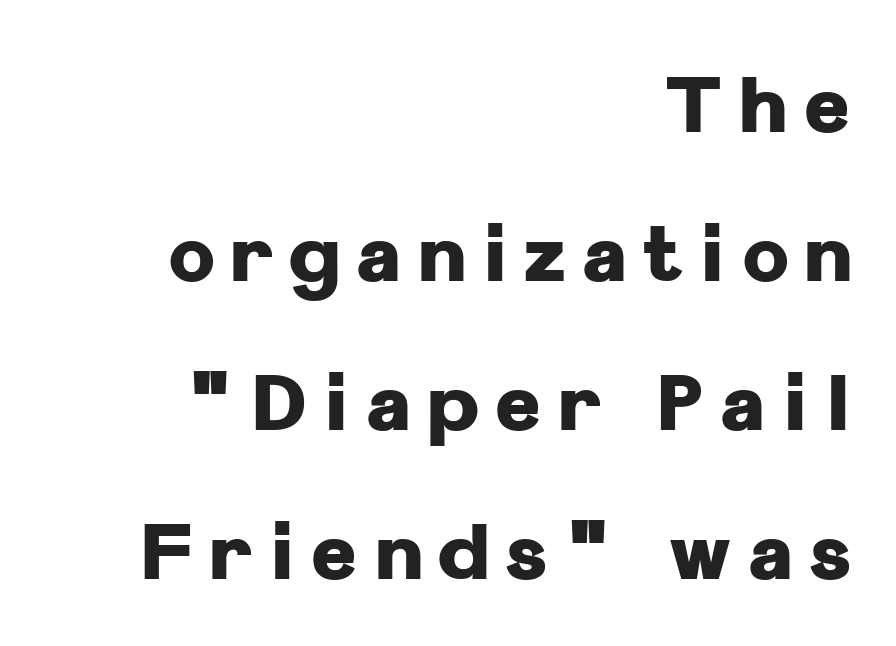
The image shows 78 px heavy sans-serif type, upright; set right-aligned, loose line spacing (1.91x), unusually wide letter spacing (+0.21 em), not underlined; low stroke contrast and a medium x-height.
